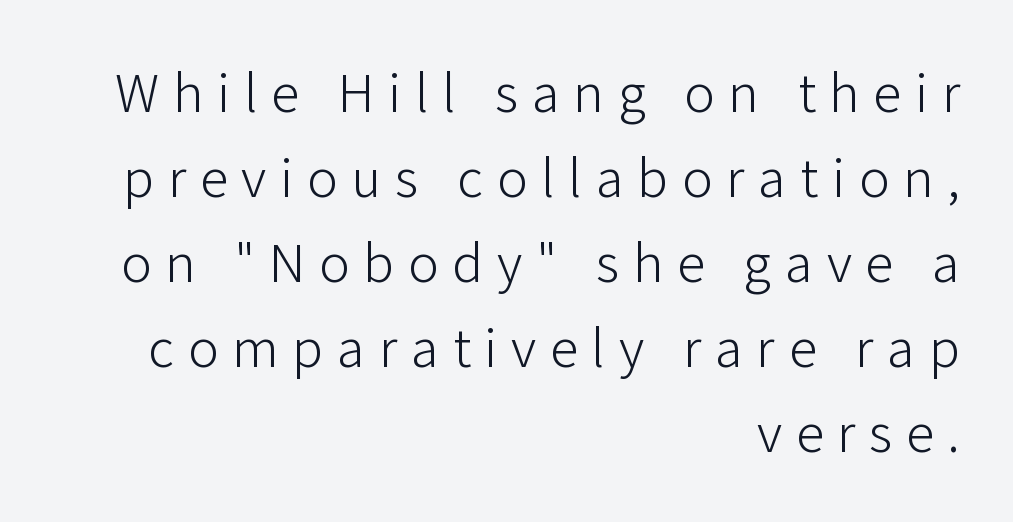
{"serif": "no", "italic": "no", "bold": "no", "weight": "light", "width": "normal", "stroke_contrast": "low", "x_height": "medium", "monospaced": "no", "underline": "no", "align": "right", "line_spacing": "normal", "line_spacing_ratio": 1.49, "letter_spacing": "wide", "letter_spacing_em": 0.24, "glyph_px": 57}
